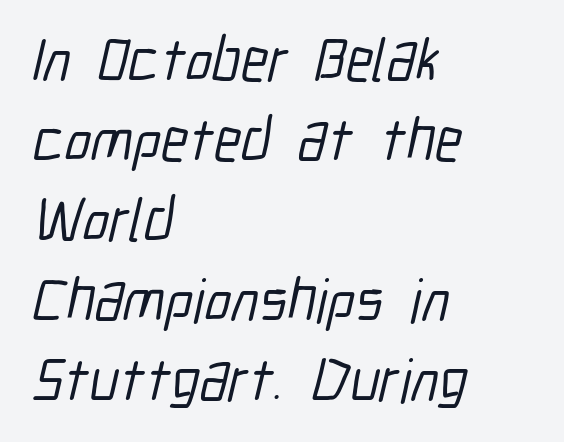
The face used here is a sans, in the tradition of grotesques and geometrics. Spacing verdict: proportional, widths tailored to each character. Honestly, there is no underline to notice here at all. The type is set solid horizontally, with unmodified tracking. Does the copy run flush right? No — it runs flush left.
